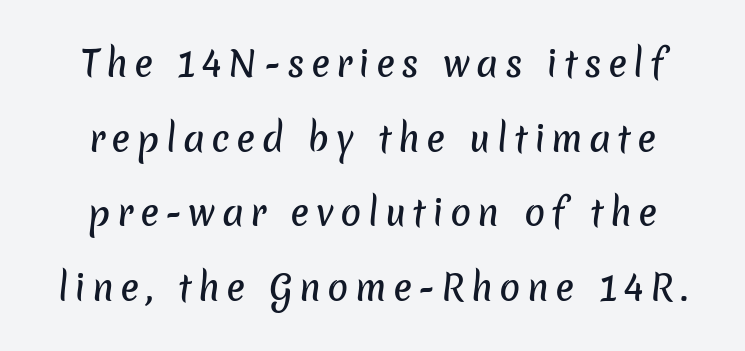
The image shows 35 px sans-serif type; set centered, loose line spacing (2.13x), not underlined; low stroke contrast and a medium x-height.
